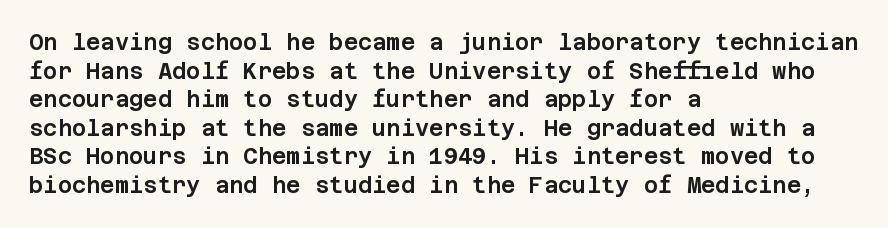
A normal amount of white space separates one row of letters from the next. Unmarked baselines from the first word to the last. These lines were composed using upright roman letters. Compared with typical body copy, the letter spacing here is the same. Line beginnings align vertically; line endings do not.
